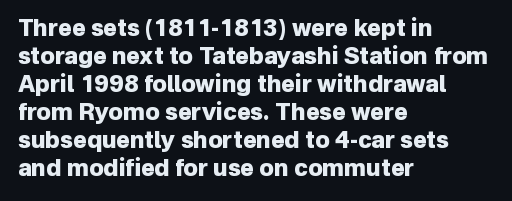
The image shows 23 px bold type, upright; set left-aligned, line spacing 1.22x, normal letter spacing, not underlined.
